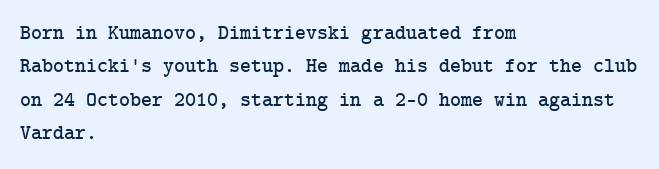
{"italic": "no", "underline": "no", "align": "left", "line_spacing": "normal", "line_spacing_ratio": 1.59, "letter_spacing": "normal", "letter_spacing_em": 0.0, "glyph_px": 21}
